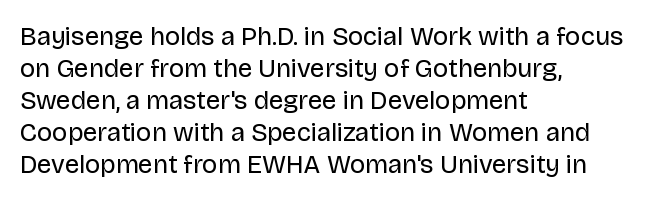
The passage shown is not underscored anywhere. Words appear dense and cohesive because spacing is normal. Alignment: flush left. Unlike italic type, these characters show no tilt at all.
